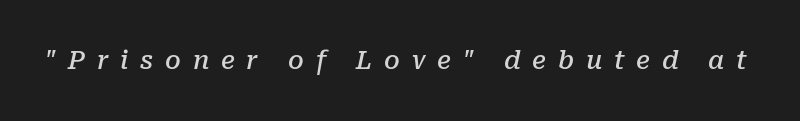
The image shows 25 px text type, italic (leaning right); set unusually wide letter spacing (+0.47 em), not underlined.
